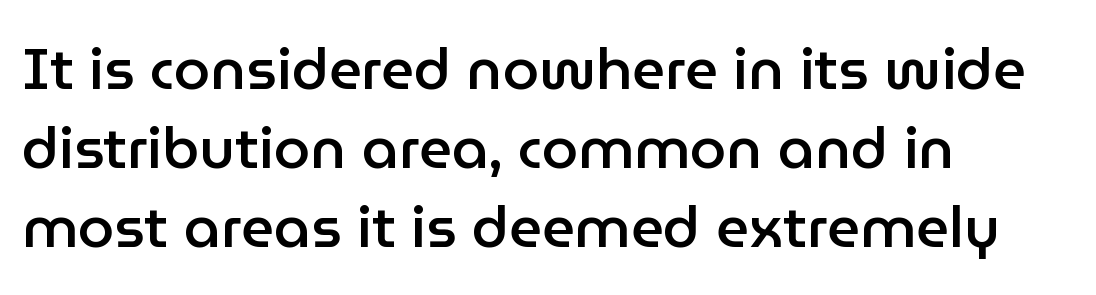
Is the block centered? No — it sits flush against the left margin. Each word holds together tightly as a unit, with standard inter-letter gaps. Descenders are the only things crossing below the line. The glyphs have the mass of a demibold cut, below bold. Quick note: interline space is typical. The lettering stays uniformly vertical, giving the passage a roman look.
